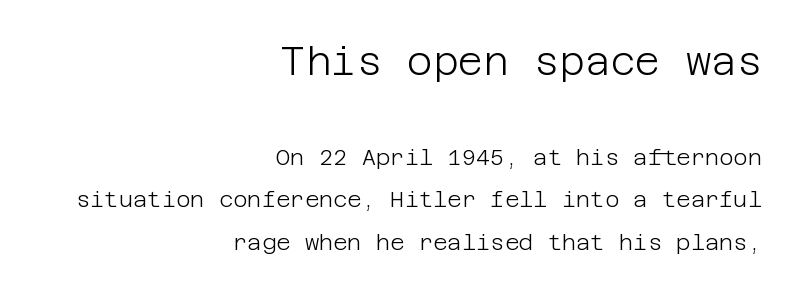
{"serif": "no", "italic": "no", "bold": "no", "weight": "light", "width": "normal", "stroke_contrast": "low", "x_height": "large", "underline": "no", "align": "right", "line_spacing": "loose", "line_spacing_ratio": 1.92, "letter_spacing": "normal", "letter_spacing_em": 0.0, "larger_block": "first", "size_ratio": 1.77, "glyph_px": 39}
